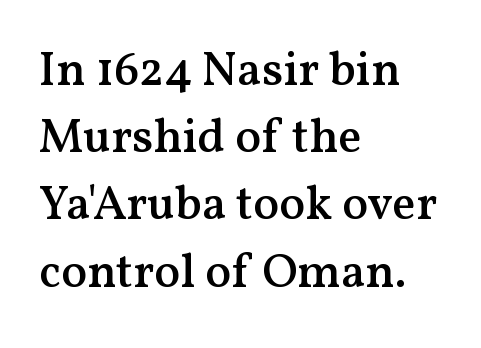
The image shows 48 px semibold serif type, upright; set left-aligned, normal line spacing (1.4x), normal letter spacing, not underlined; medium stroke contrast and a medium x-height.
